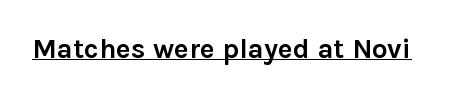
{"serif": "no", "italic": "no", "bold": "yes", "weight": "semibold", "width": "normal", "stroke_contrast": "low", "x_height": "medium", "monospaced": "no", "underline": "yes", "letter_spacing": "normal", "letter_spacing_em": 0.0, "glyph_px": 28}
